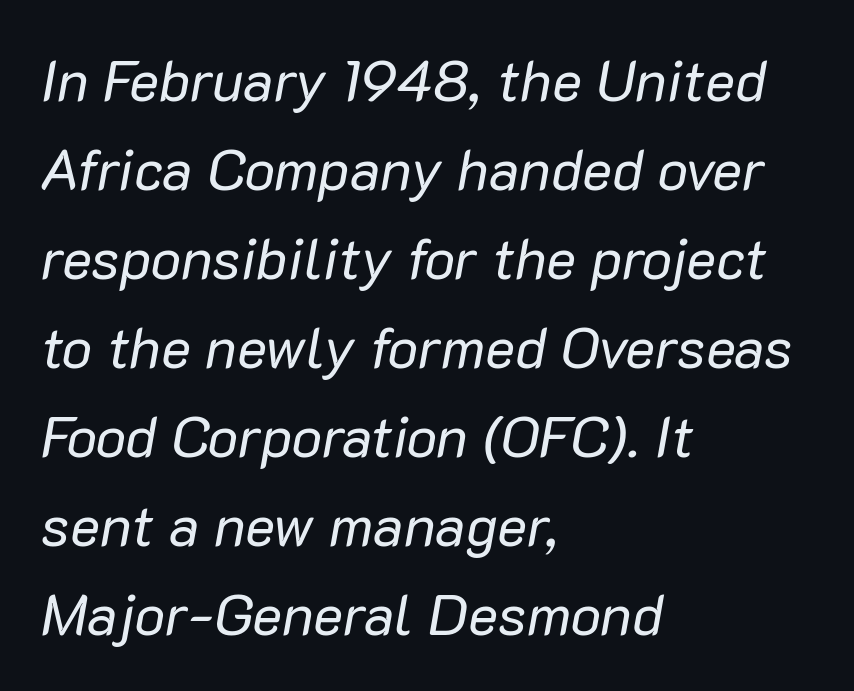
Stroke mass is kept to a normal reading level or below. The glyphs look as if they've been sheared to an angle. Leading matches the norm, producing a regular column. Alignment: flush left.
